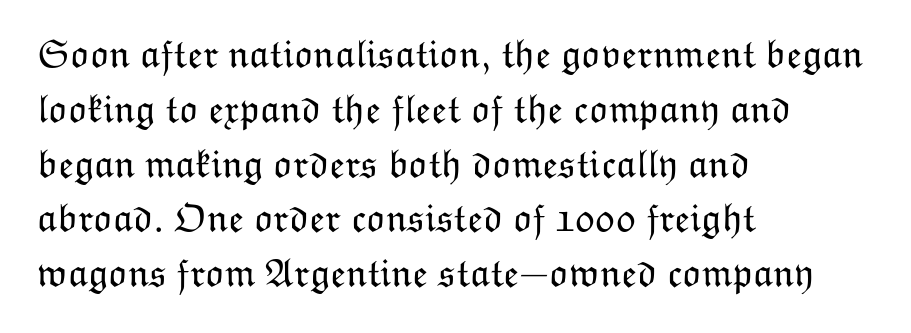
Q: Is the text bold? A: No.
Q: Is the text italic (slanted)? A: No, it is upright.
Q: Is the text underlined? A: No.
Q: How is the paragraph aligned? A: Left-aligned.
Q: Is the spacing between letters normal or unusually wide? A: Normal.
Q: Is the spacing between lines tight, normal or loose? A: Normal.
Q: Width (condensed, normal, or wide)? A: Normal.
Q: Stroke contrast? A: Low.
Q: x-height? A: Medium.
Q: Monospaced? A: No.
